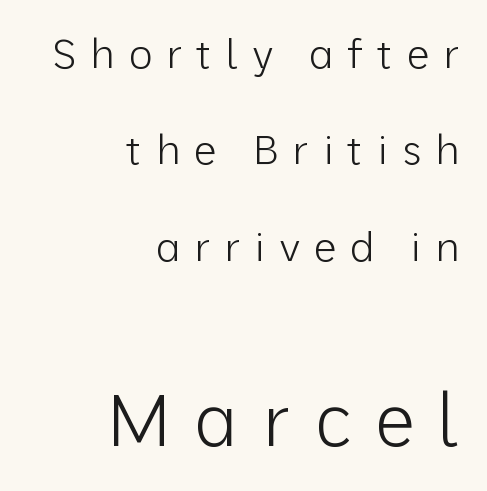
{"serif": "no", "italic": "no", "bold": "no", "weight": "light", "width": "normal", "stroke_contrast": "low", "x_height": "medium", "monospaced": "no", "underline": "no", "align": "right", "line_spacing": "loose", "line_spacing_ratio": 2.35, "letter_spacing": "wide", "letter_spacing_em": 0.33, "larger_block": "second", "size_ratio": 1.76, "glyph_px": 72}
